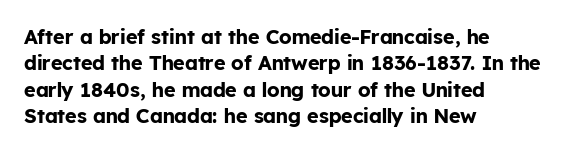
{"italic": "no", "bold": "yes", "underline": "no", "align": "left", "line_spacing": "normal", "line_spacing_ratio": 1.32, "letter_spacing": "normal", "letter_spacing_em": 0.0, "glyph_px": 20}
